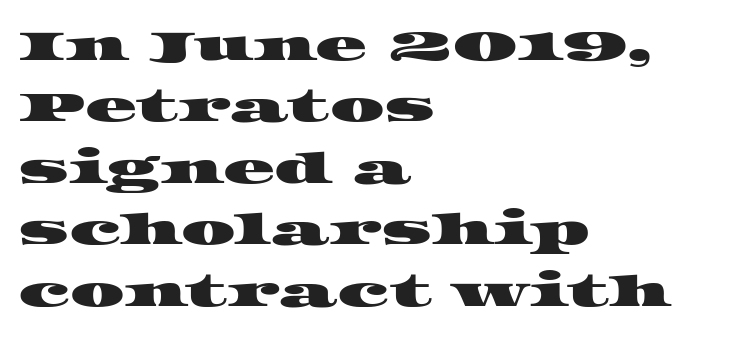
Q: Is the typeface a serif or a sans-serif typeface? A: Serif.
Q: Is the text underlined? A: No.
Q: How is the paragraph aligned? A: Left-aligned.
Q: Is the spacing between letters normal or unusually wide? A: Normal.
Q: Is the spacing between lines tight, normal or loose? A: Normal.
Q: Width (condensed, normal, or wide)? A: Wide.
Q: Stroke contrast? A: High.
Q: x-height? A: Large.
Q: Monospaced? A: No.
